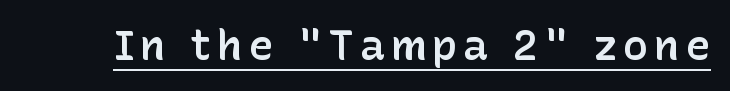
{"serif": "no", "italic": "no", "bold": "semi", "weight": "semibold", "width": "normal", "stroke_contrast": "low", "x_height": "medium", "monospaced": "no", "underline": "yes", "glyph_px": 42}
